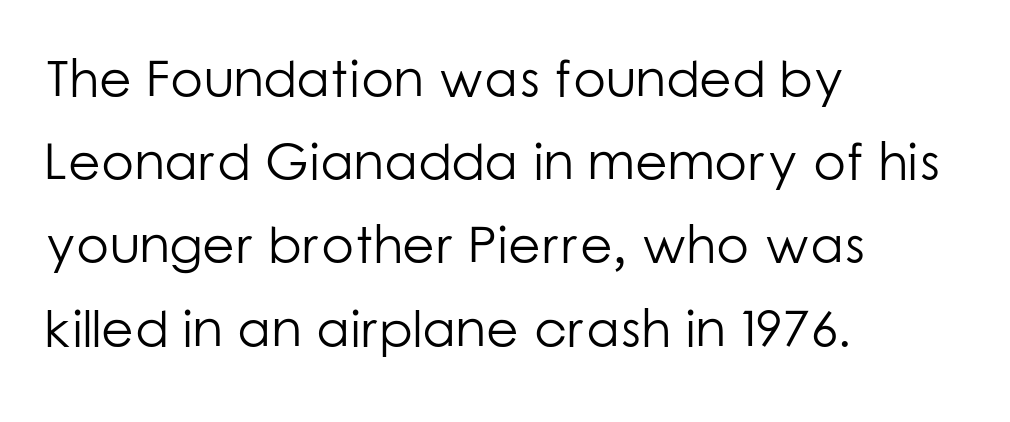
The face looks like a standard text weight, possibly lighter. Inter-character spacing is left at the font's built-in metrics. Is this a fixed-width face? No — the glyphs have proportional, varying widths. Horizontally, the lines are justified to the leading edge only. Upright lettering throughout. The characters display no serif detailing; their extremities are plain.
